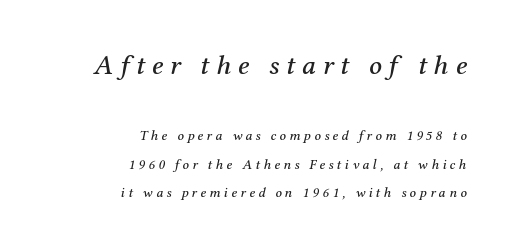
Compare the two chunks: the upper has the greater cap height. This sample uses a serif face. This rendering widens character spacing well past its baseline value. A typesetter would call this proportional, since set widths differ per character. What's the leading like? Stretched, with rows far apart. The text carries the slant typical of an italic or oblique font.
